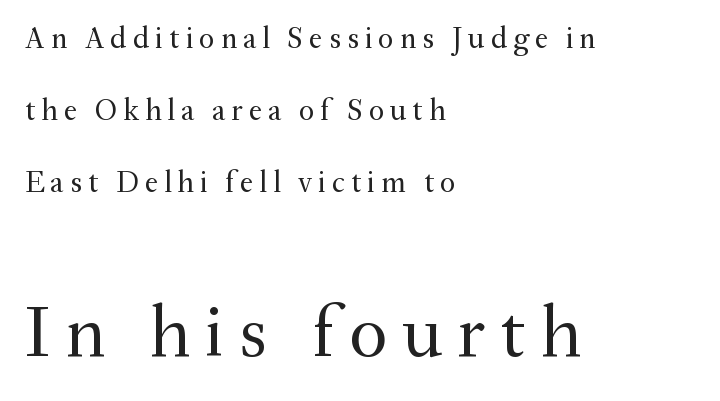
Q: Is the text bold? A: No.
Q: Is the text italic (slanted)? A: No, it is upright.
Q: Is the typeface a serif or a sans-serif typeface? A: Serif.
Q: Is the text underlined? A: No.
Q: How is the paragraph aligned? A: Left-aligned.
Q: Is the spacing between letters normal or unusually wide? A: Unusually wide.
Q: Is the spacing between lines tight, normal or loose? A: Loose.
Q: Which block of text is set in a larger size, the first (top) or the second (bottom)? A: The second (bottom) one.
Q: Width (condensed, normal, or wide)? A: Normal.
Q: Stroke contrast? A: Medium.
Q: x-height? A: Small.
Q: Monospaced? A: No.
